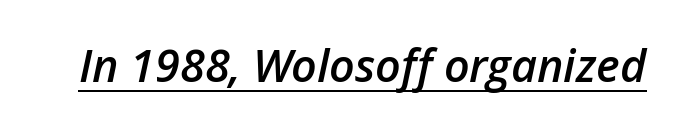
Q: Is the text bold? A: Semi-bold.
Q: Is the text italic (slanted)? A: Yes, it leans right by about 12 degrees.
Q: Is the text underlined? A: Yes.
Q: Is the spacing between letters normal or unusually wide? A: Normal.
Q: Width (condensed, normal, or wide)? A: Normal.
Q: Stroke contrast? A: Low.
Q: x-height? A: Medium.
Q: Monospaced? A: No.
